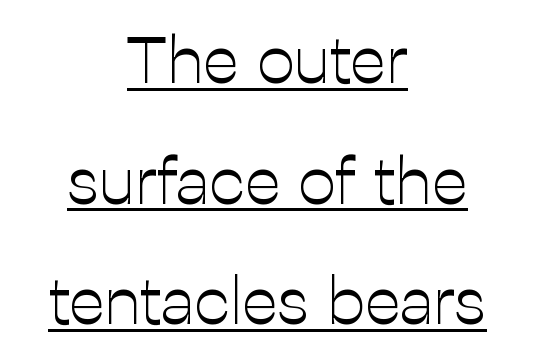
{"serif": "no", "italic": "no", "bold": "no", "weight": "light", "width": "normal", "stroke_contrast": "low", "x_height": "medium", "monospaced": "no", "underline": "yes", "align": "center", "line_spacing_ratio": 1.8, "letter_spacing": "normal", "letter_spacing_em": 0.0, "glyph_px": 67}
